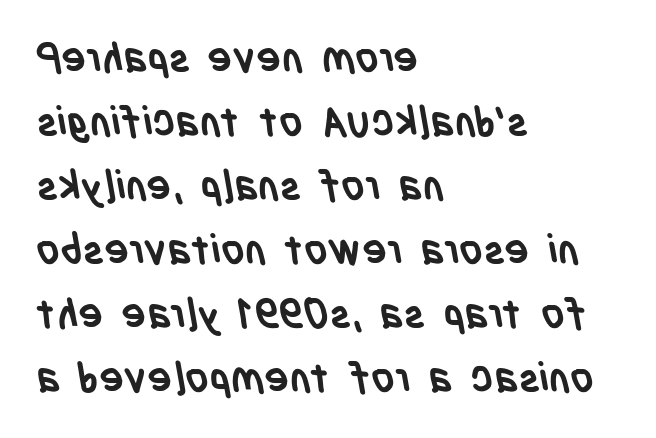
{"serif": "no", "bold": "yes", "weight": "semibold", "width": "condensed", "stroke_contrast": "low", "x_height": "large", "monospaced": "no", "underline": "no", "align": "left", "line_spacing": "normal", "line_spacing_ratio": 1.56, "letter_spacing": "normal", "letter_spacing_em": 0.0, "glyph_px": 41}
